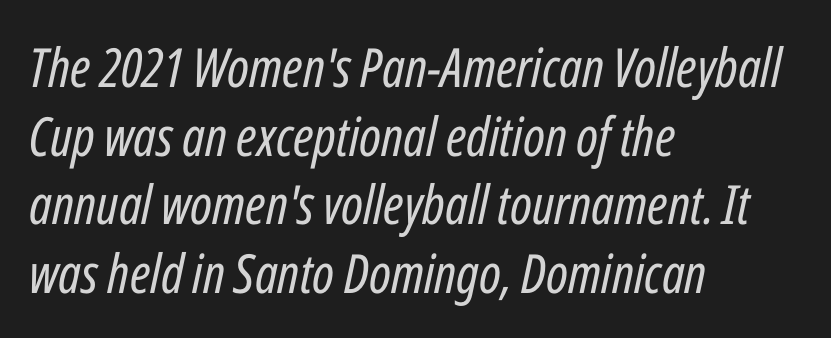
{"italic": "yes", "lean": "right", "slant_degrees": 12, "bold": "no", "weight": "regular", "width": "condensed", "stroke_contrast": "low", "x_height": "medium", "monospaced": "no", "underline": "no", "align": "left", "line_spacing": "normal", "line_spacing_ratio": 1.27, "letter_spacing": "normal", "letter_spacing_em": 0.0, "glyph_px": 54}
